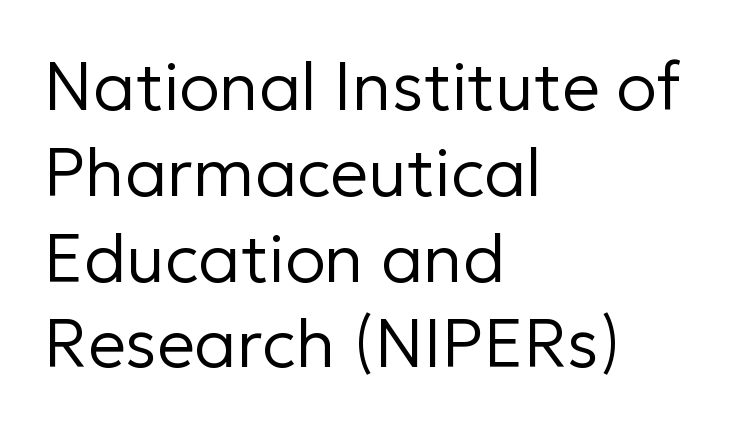
The line-height multiplier appears to be the usual default. The gap between lines stays unmarked. On a weight scale, this lands at 450 or below. The type sits square on the baseline with zero lean. You can tell from the bare stems that sans-serif type was used. Short note: letters normally spaced.
